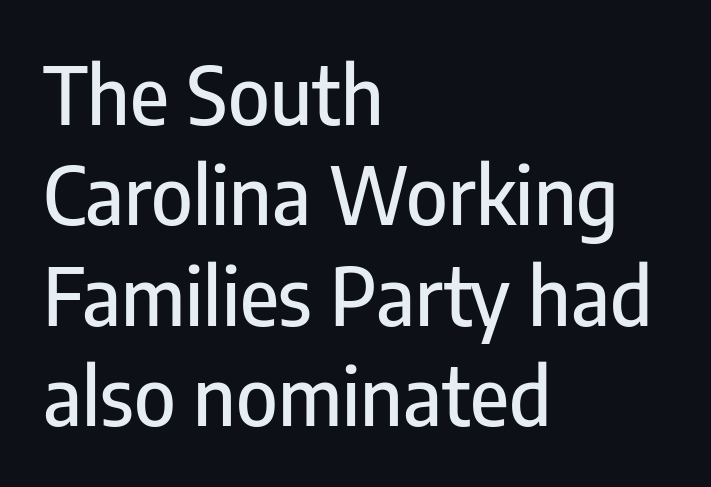
Serifs: no, the terminals of the letterforms are clean. No word sits above an underline. Observe the ordinary spacing: letters are neighbours, not strangers. These lines are set flush left with a ragged right edge. The lines sit at an ordinary, default distance from one another.
